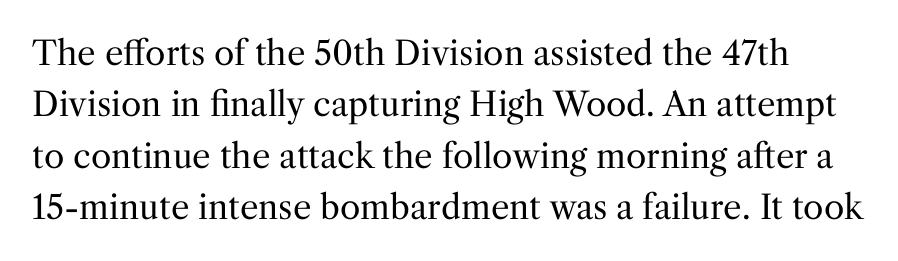
Check where the strokes stop: tiny serifs finish them off. Character widths vary here, with narrow letters taking less room than wide ones. Quick note: not italic, upright. Nothing heavy about these letters — not bold at all. The rendering uses a moderate line-height, typical for paragraphs. Descenders are the only things crossing below the line.
